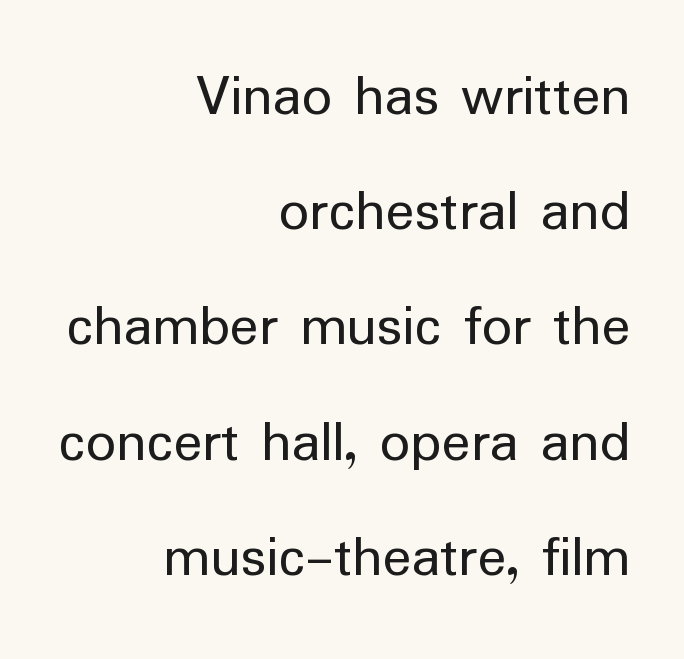
Counters stay open thanks to moderate or lighter strokes. The specimen reads as upright at a glance. Leading is clearly above the norm, producing a sparse column. Each letter keeps its own natural width here, so spacing adapts to shape. The passage is arranged like a letterhead date or caption credit — flush right.
